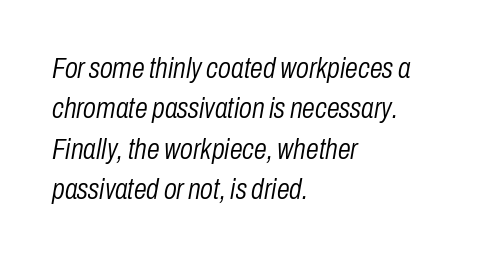
{"italic": "yes", "lean": "right", "slant_degrees": 10, "bold": "no", "weight": "light", "width": "condensed", "stroke_contrast": "low", "x_height": "medium", "monospaced": "no", "underline": "no", "align": "left", "line_spacing": "normal", "line_spacing_ratio": 1.39, "letter_spacing": "normal", "letter_spacing_em": 0.0, "glyph_px": 29}
